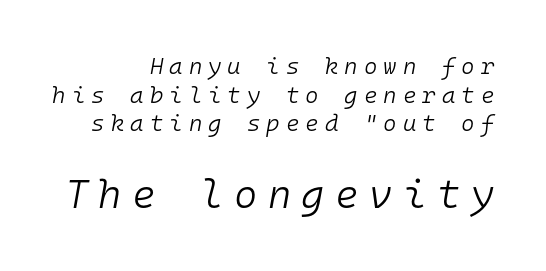
The image shows 40 px light type, italic (leaning right), monospaced; set right-aligned, normal line spacing (1.25x), unusually wide letter spacing (+0.26 em), not underlined; the second (bottom) block is 1.74x larger; low stroke contrast and a medium x-height.
